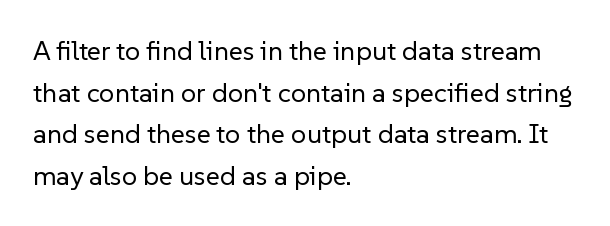
The image shows 27 px text type, upright; set left-aligned, normal line spacing (1.54x), normal letter spacing, not underlined.
